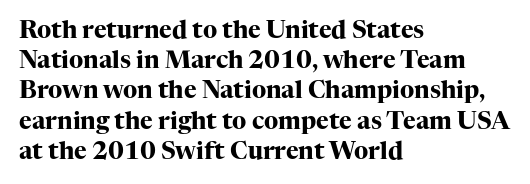
The image shows 24 px bold type, upright; set left-aligned, normal line spacing (1.26x), normal letter spacing, not underlined.
